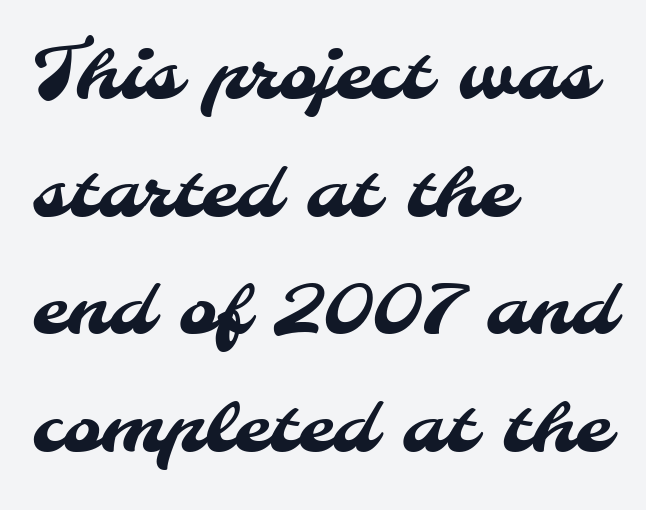
The image shows 74 px sans-serif type; set left-aligned, normal line spacing (1.59x), normal letter spacing, not underlined; medium stroke contrast and a small x-height.
